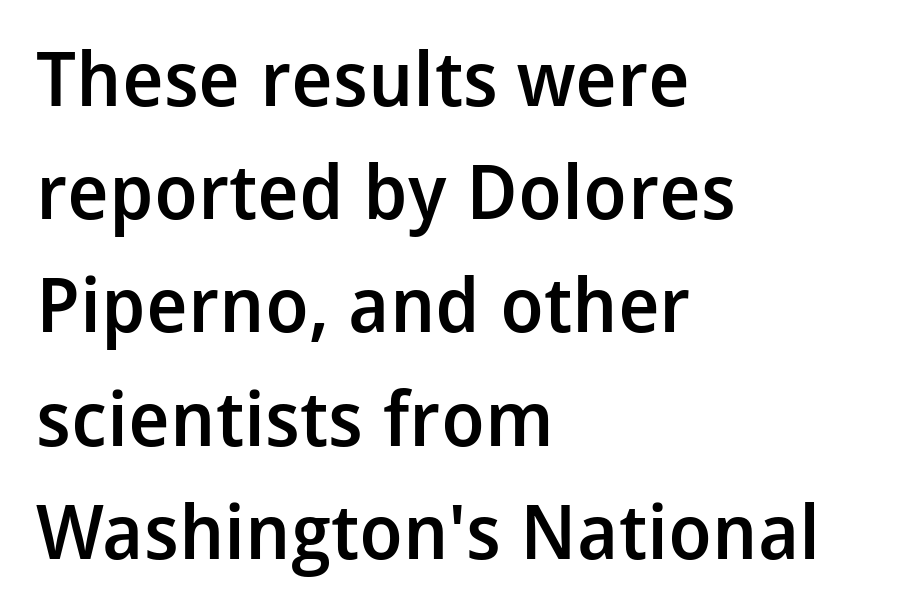
The image shows 75 px semibold sans-serif type, upright; set left-aligned, normal line spacing (1.51x), normal letter spacing, not underlined; low stroke contrast and a medium x-height.
